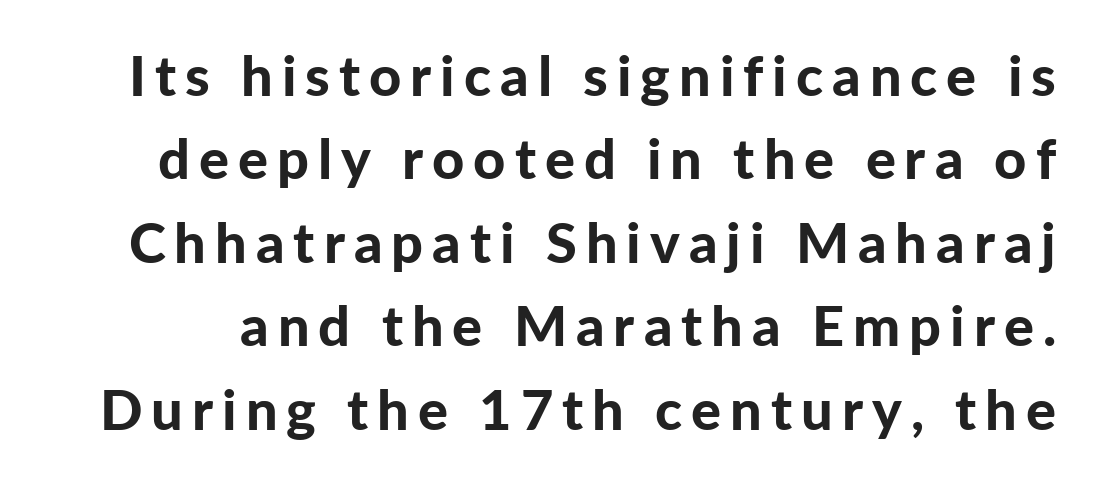
Q: Is the text bold? A: Yes.
Q: Is the text italic (slanted)? A: No, it is upright.
Q: Is the typeface a serif or a sans-serif typeface? A: Sans-serif.
Q: Is the text underlined? A: No.
Q: Is the spacing between lines tight, normal or loose? A: Normal.
Q: Width (condensed, normal, or wide)? A: Normal.
Q: Stroke contrast? A: Low.
Q: x-height? A: Medium.
Q: Monospaced? A: No.
